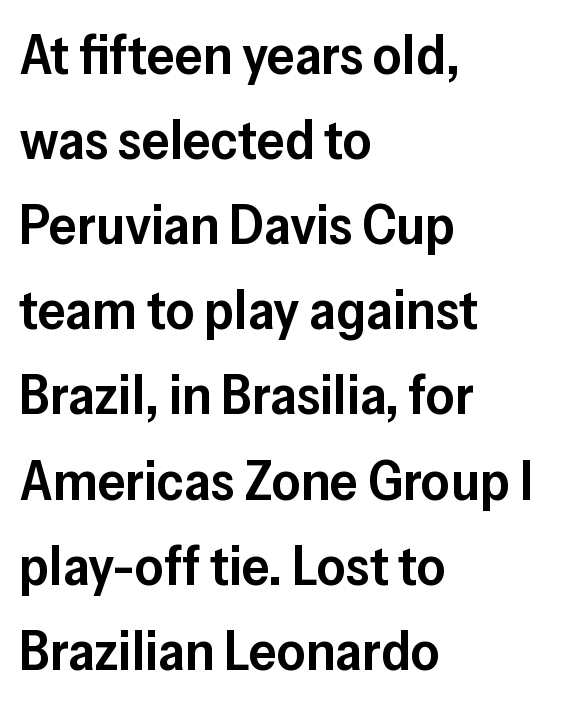
Here the designer chose a conventional face with non-uniform glyph widths. Here the glyphs are tracked normally, forming tight word shapes. Set as a demibold, roughly 600 on the weight scale. The specimen omits any rule beneath the text block's lines. Characters remain perfectly vertical along every line.
